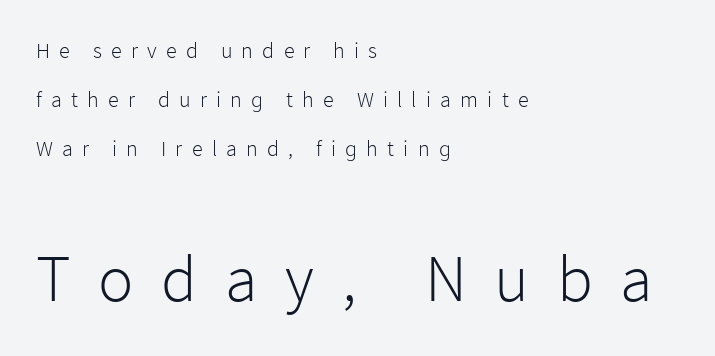
{"serif": "no", "italic": "no", "bold": "no", "weight": "light", "width": "normal", "stroke_contrast": "low", "x_height": "medium", "monospaced": "no", "underline": "no", "align": "left", "line_spacing": "loose", "line_spacing_ratio": 2.23, "letter_spacing": "wide", "letter_spacing_em": 0.42, "larger_block": "second", "size_ratio": 3.0, "glyph_px": 66}
